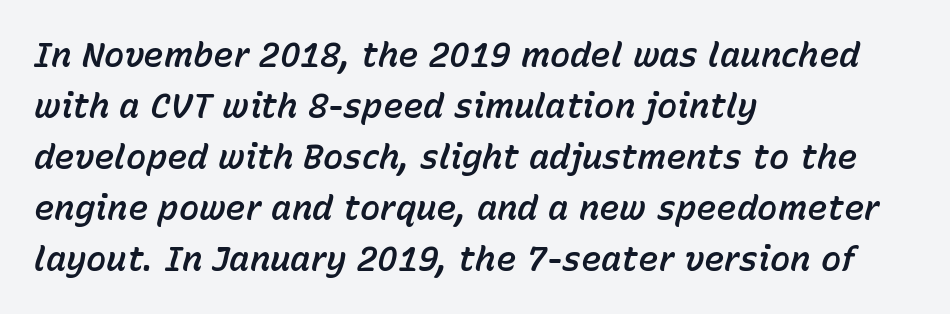
Q: Is the text italic (slanted)? A: Yes, it leans right by about 15 degrees.
Q: Is the text underlined? A: No.
Q: How is the paragraph aligned? A: Left-aligned.
Q: Is the spacing between letters normal or unusually wide? A: Normal.
Q: Is the spacing between lines tight, normal or loose? A: Normal.
Q: Width (condensed, normal, or wide)? A: Normal.
Q: Stroke contrast? A: Low.
Q: x-height? A: Medium.
Q: Monospaced? A: No.
